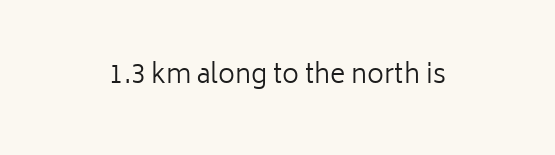
{"italic": "no", "bold": "no", "underline": "no", "letter_spacing": "normal", "letter_spacing_em": 0.0, "glyph_px": 26}
